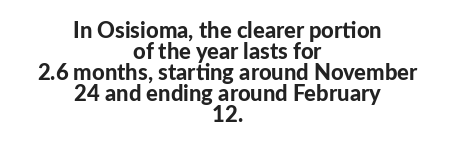
The image shows 22 px bold type, upright; set centered, tight line spacing (0.96x), normal letter spacing, not underlined.
